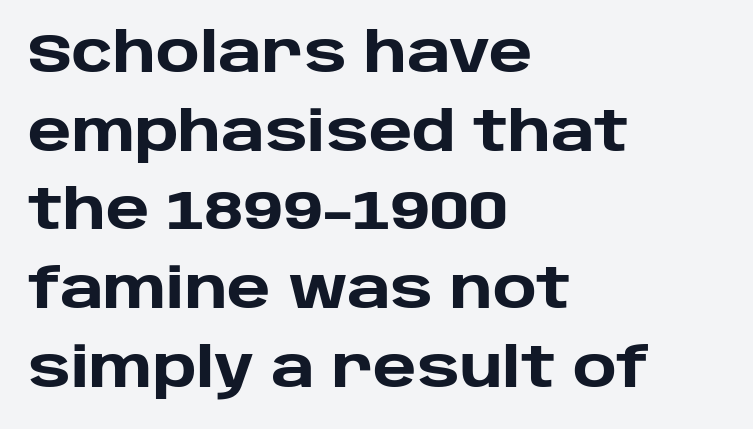
The letters carry no serifs — their stems end cleanly without finishing strokes. A classic flush-left, rag-right setting is used for this passage. The tracking reads as untouched default to a designer's eye. The font's upright variant was chosen for this text.
